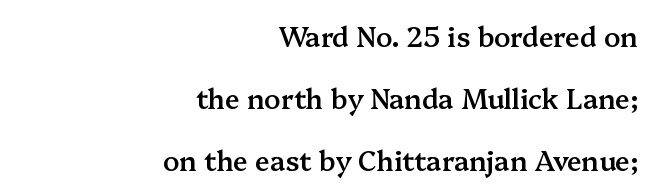
Q: Is the text bold? A: Semi-bold.
Q: Is the text italic (slanted)? A: No, it is upright.
Q: Is the text underlined? A: No.
Q: How is the paragraph aligned? A: Right-aligned.
Q: Is the spacing between letters normal or unusually wide? A: Normal.
Q: Is the spacing between lines tight, normal or loose? A: Loose.
